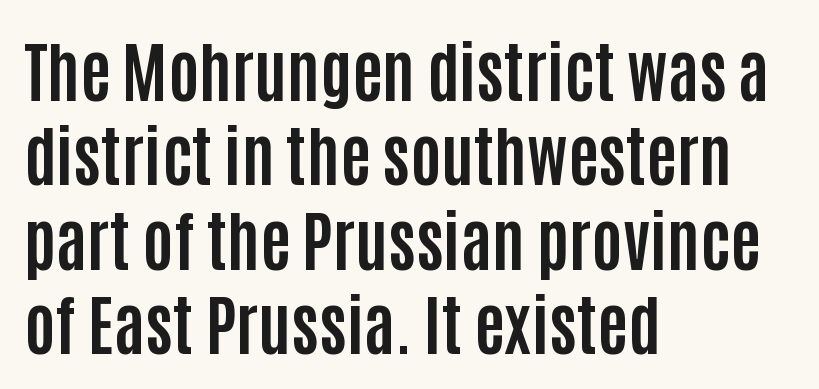
Q: Is the text bold? A: Yes.
Q: Is the text italic (slanted)? A: No, it is upright.
Q: Is the typeface a serif or a sans-serif typeface? A: Sans-serif.
Q: Is the text underlined? A: No.
Q: How is the paragraph aligned? A: Left-aligned.
Q: Is the spacing between letters normal or unusually wide? A: Normal.
Q: Is the spacing between lines tight, normal or loose? A: Normal.
Q: Width (condensed, normal, or wide)? A: Condensed.
Q: Stroke contrast? A: Low.
Q: x-height? A: Large.
Q: Monospaced? A: No.
